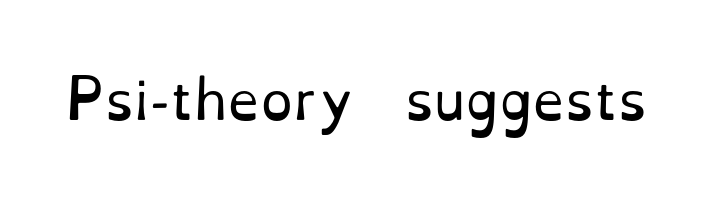
The image shows 52 px regular-weight type, upright; set normal letter spacing, not underlined; low stroke contrast and a small x-height.
